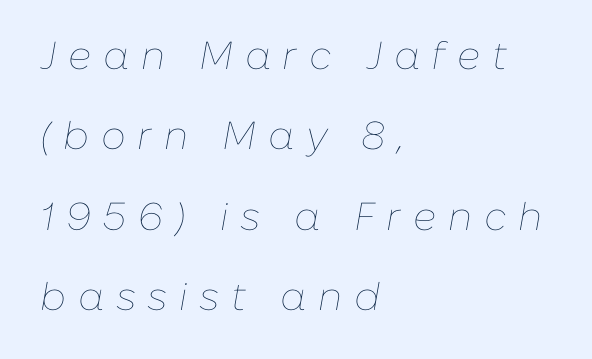
Q: Is the text bold? A: No.
Q: Is the text italic (slanted)? A: Yes, it leans right by about 10 degrees.
Q: Is the text underlined? A: No.
Q: How is the paragraph aligned? A: Left-aligned.
Q: Is the spacing between letters normal or unusually wide? A: Unusually wide.
Q: Is the spacing between lines tight, normal or loose? A: Loose.
Q: Width (condensed, normal, or wide)? A: Normal.
Q: Stroke contrast? A: Low.
Q: x-height? A: Medium.
Q: Monospaced? A: No.
